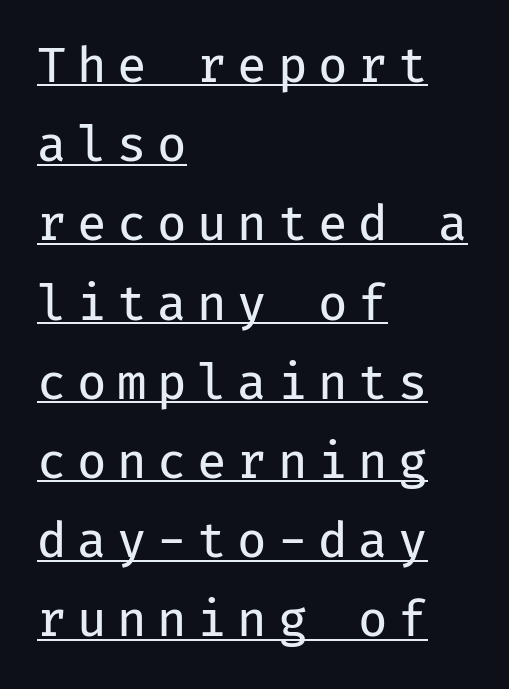
{"serif": "no", "italic": "no", "bold": "no", "weight": "regular", "width": "normal", "stroke_contrast": "low", "x_height": "medium", "monospaced": "yes", "underline": "yes", "align": "left", "line_spacing": "normal", "line_spacing_ratio": 1.65, "letter_spacing": "wide", "letter_spacing_em": 0.22, "glyph_px": 48}
